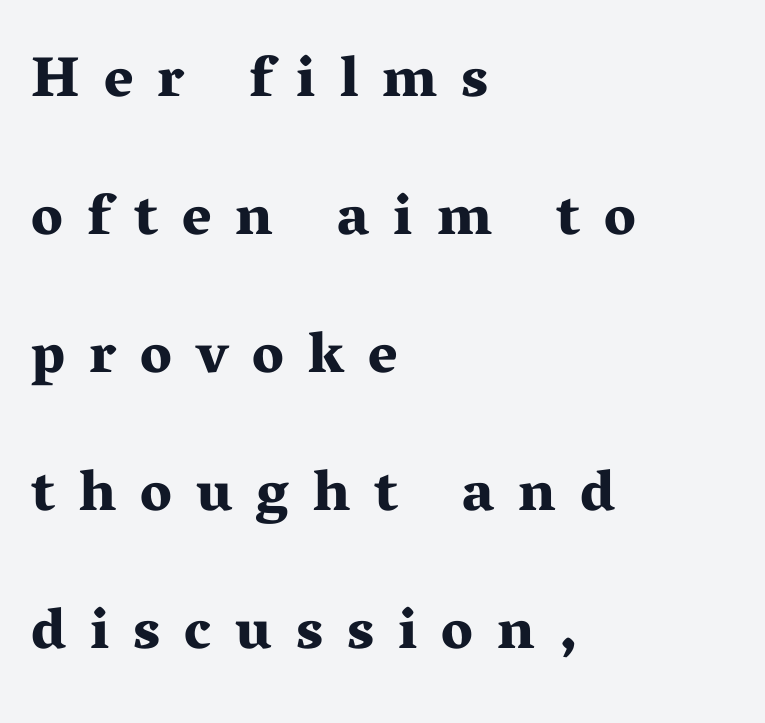
Does the type have serifs? Yes, each stem ends in a small foot. Words appear elongated and porous because spacing is wide. The letters advance in unequal steps, a hallmark of proportional type. Every stem runs plumb, perpendicular to the baseline. Is there much room between lines? Yes — plenty of vertical air separates them.
